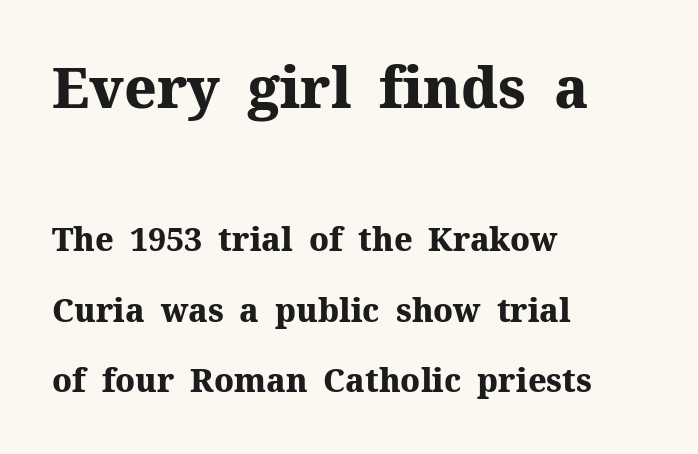
{"serif": "yes", "italic": "no", "bold": "yes", "weight": "heavy", "width": "normal", "stroke_contrast": "medium", "x_height": "medium", "monospaced": "no", "underline": "no", "align": "left", "line_spacing": "loose", "line_spacing_ratio": 2.19, "letter_spacing": "normal", "letter_spacing_em": 0.0, "larger_block": "first", "size_ratio": 1.75, "glyph_px": 56}
